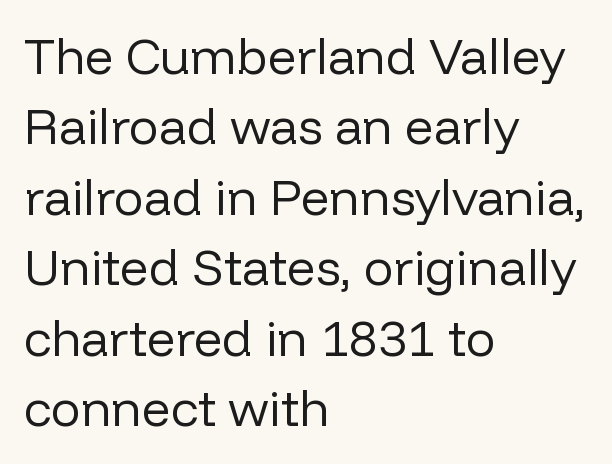
The image shows 50 px regular-weight sans-serif type, upright; set left-aligned, normal line spacing (1.41x), normal letter spacing, not underlined; low stroke contrast and a medium x-height.
